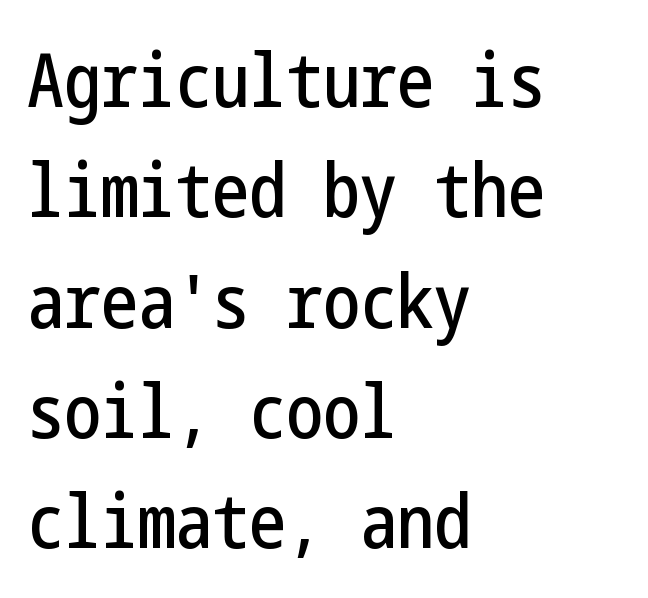
The image shows 74 px condensed sans-serif type, upright; set left-aligned, normal line spacing (1.49x), normal letter spacing, not underlined; low stroke contrast and a medium x-height.
